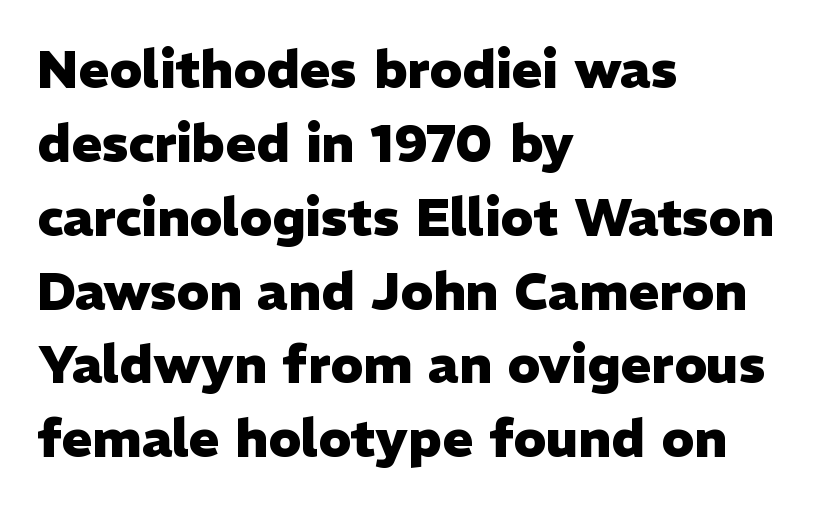
The image shows 52 px heavy sans-serif type, upright; set left-aligned, normal line spacing (1.42x), normal letter spacing, not underlined; low stroke contrast and a medium x-height.
